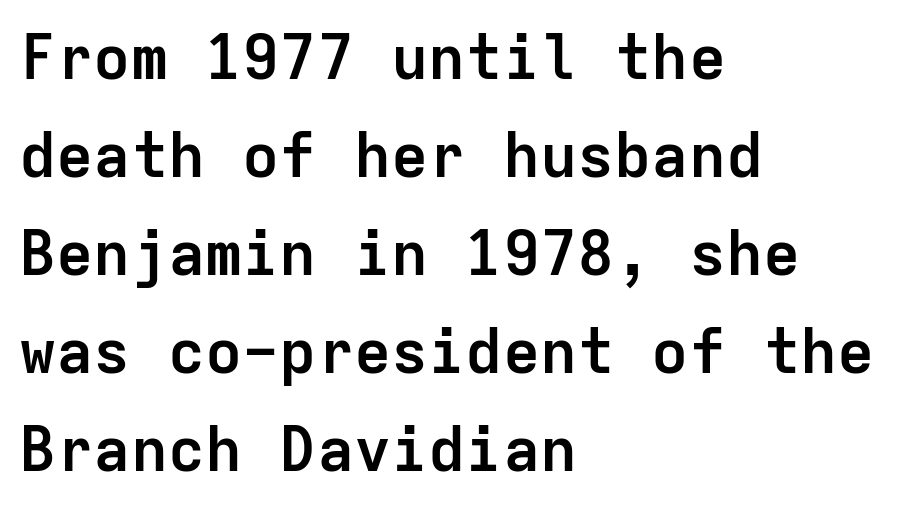
{"serif": "no", "italic": "no", "bold": "yes", "weight": "semibold", "width": "normal", "stroke_contrast": "low", "x_height": "medium", "monospaced": "yes", "underline": "no", "align": "left", "line_spacing": "normal", "line_spacing_ratio": 1.58, "letter_spacing": "normal", "letter_spacing_em": 0.0, "glyph_px": 62}
